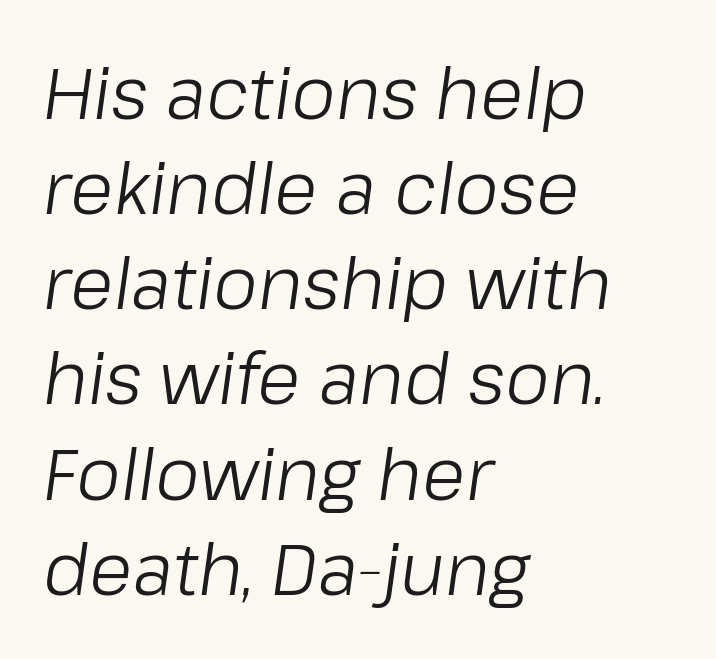
{"italic": "yes", "lean": "right", "slant_degrees": 8, "bold": "no", "weight": "light", "width": "normal", "stroke_contrast": "low", "x_height": "medium", "monospaced": "no", "underline": "no", "align": "left", "line_spacing": "normal", "line_spacing_ratio": 1.34, "letter_spacing": "normal", "letter_spacing_em": 0.0, "glyph_px": 71}
